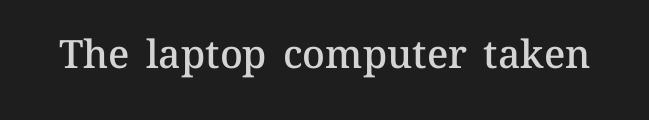
{"italic": "no", "bold": "semi", "weight": "semibold", "width": "normal", "stroke_contrast": "medium", "x_height": "medium", "monospaced": "no", "underline": "no", "letter_spacing": "normal", "letter_spacing_em": 0.0, "glyph_px": 39}
